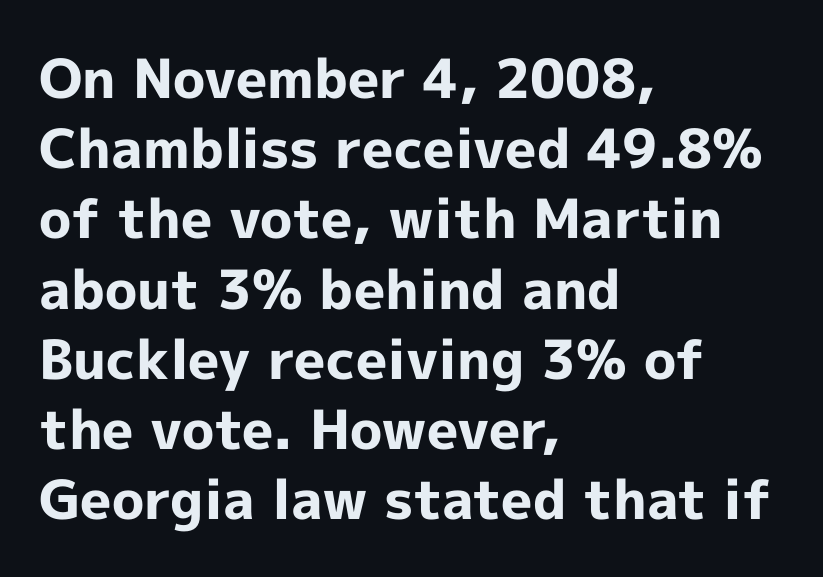
Q: Is the text bold? A: Yes.
Q: Is the text italic (slanted)? A: No, it is upright.
Q: Is the typeface a serif or a sans-serif typeface? A: Sans-serif.
Q: Is the text underlined? A: No.
Q: How is the paragraph aligned? A: Left-aligned.
Q: Is the spacing between letters normal or unusually wide? A: Normal.
Q: Is the spacing between lines tight, normal or loose? A: Normal.
Q: Width (condensed, normal, or wide)? A: Normal.
Q: x-height? A: Medium.
Q: Monospaced? A: No.
